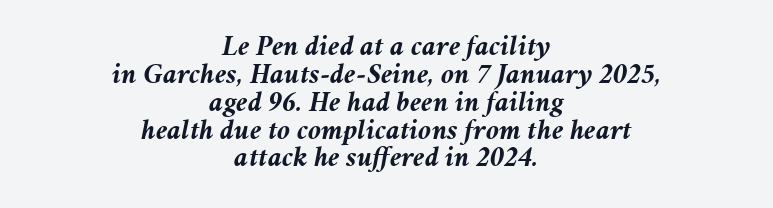
Horizontally, the lines are justified to the midpoint only. Spacing between characters is what you'd get straight out of the box. You could not count columns in this text — the font is proportionally spaced. Vertical spacing — tight. Each glyph is drawn with heavy, bold strokes.
